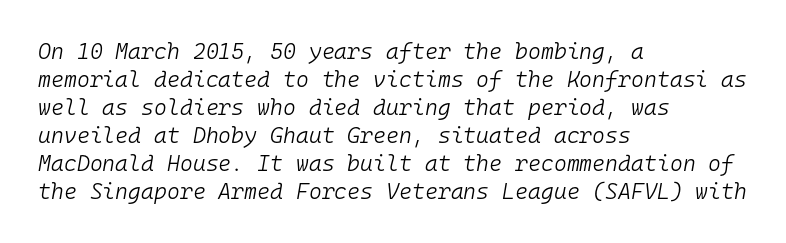
{"italic": "yes", "lean": "right", "slant_degrees": 10, "bold": "no", "underline": "no", "align": "left", "line_spacing": "normal", "line_spacing_ratio": 1.27, "letter_spacing": "normal", "letter_spacing_em": 0.0, "glyph_px": 22}
